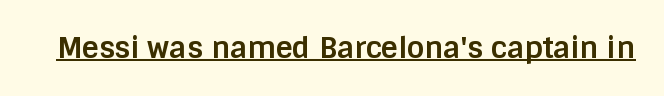
The image shows 29 px bold sans-serif type, upright; set normal letter spacing, underlined; low stroke contrast and a large x-height.
